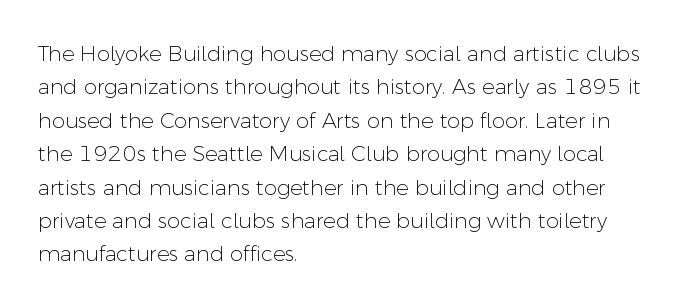
Q: Is the text bold? A: No.
Q: Is the text italic (slanted)? A: No, it is upright.
Q: Is the text underlined? A: No.
Q: How is the paragraph aligned? A: Left-aligned.
Q: Is the spacing between letters normal or unusually wide? A: Normal.
Q: Is the spacing between lines tight, normal or loose? A: Normal.
